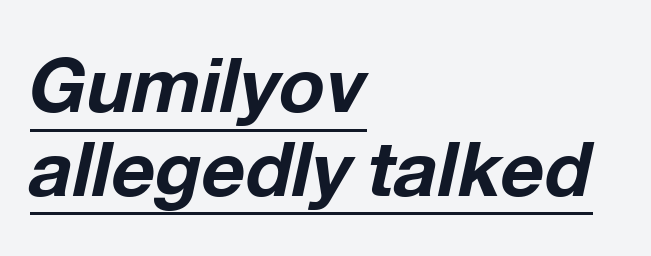
{"italic": "yes", "lean": "right", "slant_degrees": 12, "bold": "yes", "weight": "bold", "width": "normal", "stroke_contrast": "low", "x_height": "medium", "monospaced": "no", "underline": "yes", "align": "left", "line_spacing": "tight", "line_spacing_ratio": 1.1, "letter_spacing": "normal", "letter_spacing_em": 0.0, "glyph_px": 76}
